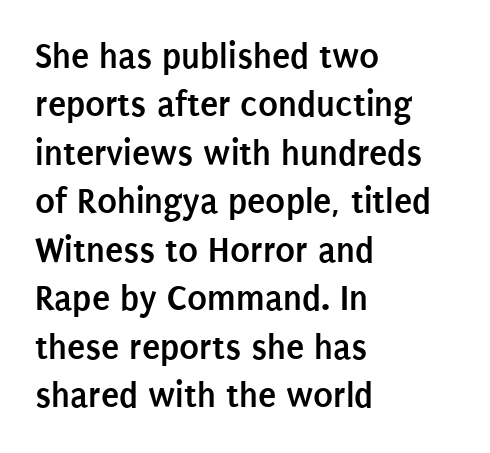
{"serif": "no", "italic": "no", "bold": "yes", "weight": "semibold", "width": "condensed", "stroke_contrast": "low", "x_height": "large", "monospaced": "no", "underline": "no", "align": "left", "line_spacing": "normal", "line_spacing_ratio": 1.31, "letter_spacing": "normal", "letter_spacing_em": 0.0, "glyph_px": 37}
